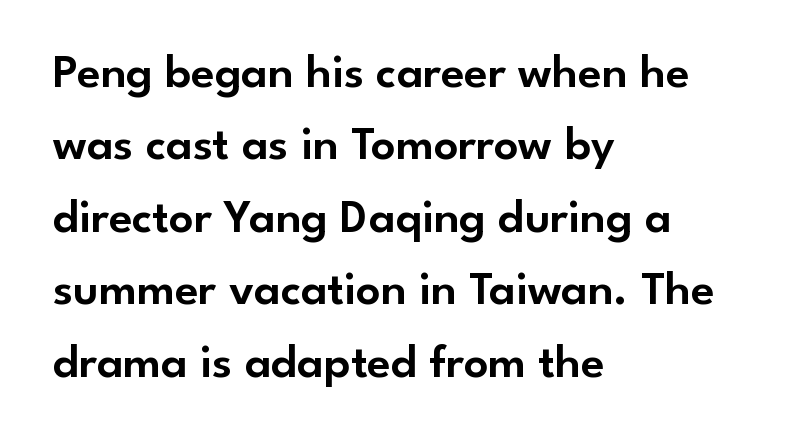
Q: Is the text italic (slanted)? A: No, it is upright.
Q: Is the typeface a serif or a sans-serif typeface? A: Sans-serif.
Q: Is the text underlined? A: No.
Q: How is the paragraph aligned? A: Left-aligned.
Q: Is the spacing between letters normal or unusually wide? A: Normal.
Q: Is the spacing between lines tight, normal or loose? A: Normal.
Q: Width (condensed, normal, or wide)? A: Normal.
Q: Stroke contrast? A: Low.
Q: x-height? A: Small.
Q: Monospaced? A: No.
